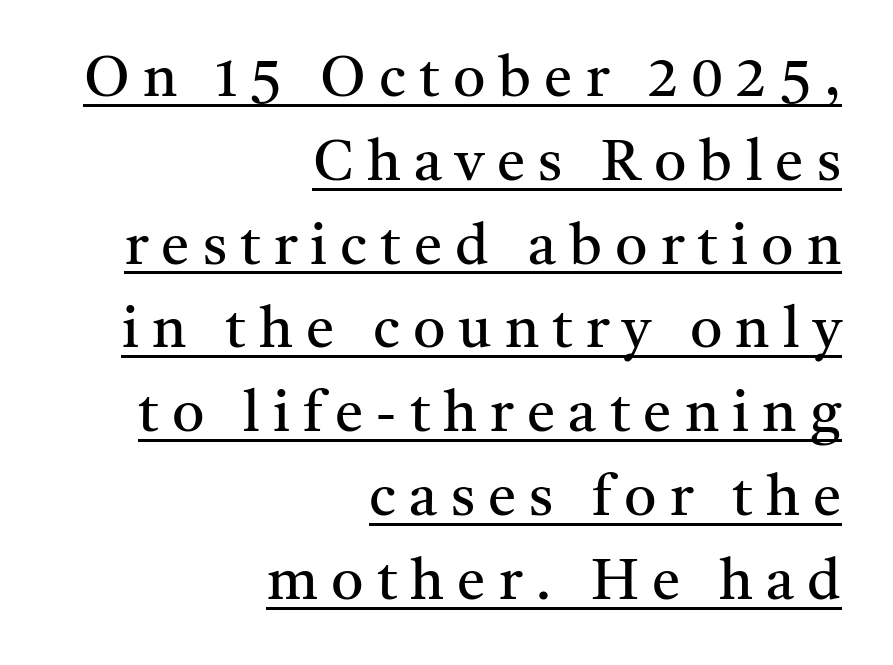
The image shows 57 px regular-weight serif type, upright; set right-aligned, normal line spacing (1.47x), unusually wide letter spacing (+0.23 em), underlined; medium stroke contrast and a medium x-height.
